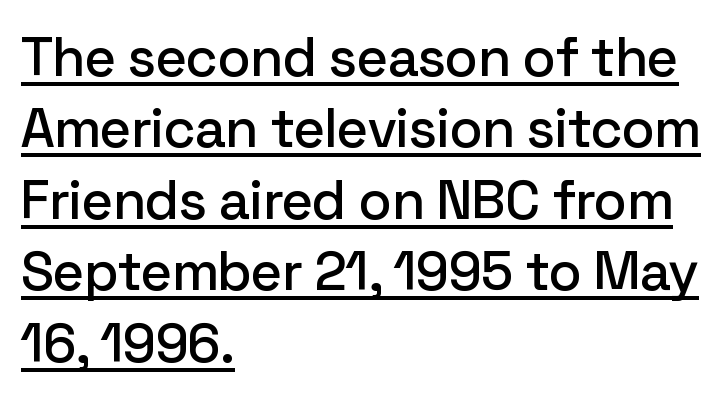
Is the letter spacing exaggerated? No — it looks like the ordinary default. Line starts are locked; line ends wander. Students, observe: this is what conventionally led text looks like. Is this a fixed-width face? No — the glyphs have proportional, varying widths. Each letter's strokes conclude bluntly, with no projecting serifs. Ordinary non-slanted type is in use.
